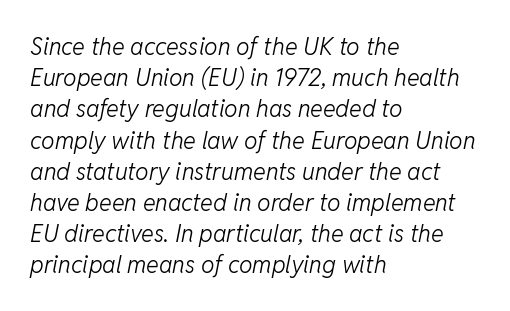
Slanted lettering throughout. Bare-footed words on every line. This block has exactly the height ordinary leading produces. Words appear dense and cohesive because spacing is normal.
